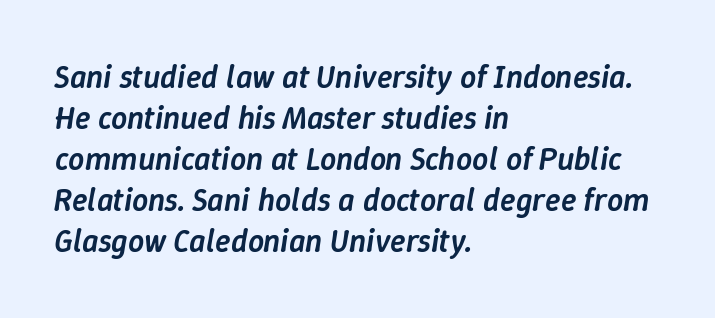
The image shows 32 px semibold type, italic (leaning right); set left-aligned, normal line spacing (1.28x), normal letter spacing, not underlined; low stroke contrast and a medium x-height.
